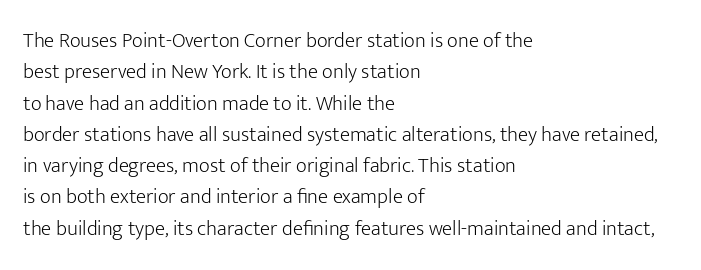
Q: Is the text bold? A: No.
Q: Is the text italic (slanted)? A: No, it is upright.
Q: Is the text underlined? A: No.
Q: How is the paragraph aligned? A: Left-aligned.
Q: Is the spacing between letters normal or unusually wide? A: Normal.
Q: Is the spacing between lines tight, normal or loose? A: Normal.
